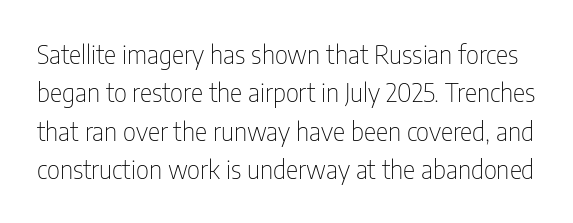
Q: Is the text bold? A: No.
Q: Is the text italic (slanted)? A: No, it is upright.
Q: Is the text underlined? A: No.
Q: Is the spacing between letters normal or unusually wide? A: Normal.
Q: Is the spacing between lines tight, normal or loose? A: Normal.
